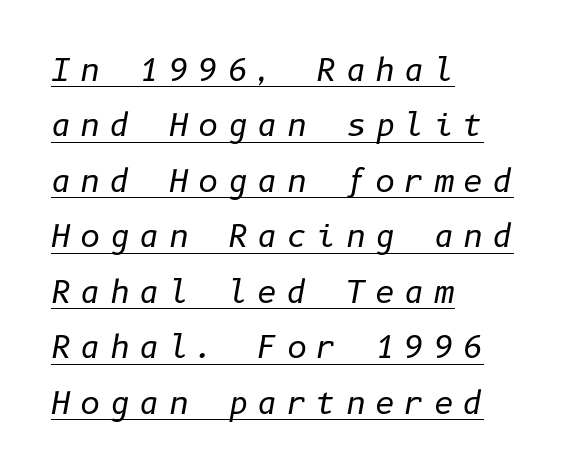
{"italic": "yes", "lean": "right", "slant_degrees": 10, "bold": "no", "weight": "regular", "width": "normal", "stroke_contrast": "low", "x_height": "medium", "underline": "yes", "align": "left", "line_spacing_ratio": 1.79, "letter_spacing": "wide", "letter_spacing_em": 0.3, "glyph_px": 31}
